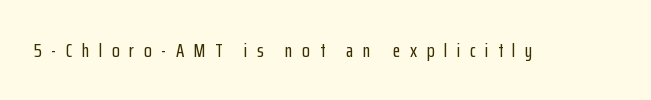
Does extra space separate the letters? Yes, quite a lot of it. The glyphs are unaccompanied by any horizontal stroke below them. The letters stand upright; this is a roman face.
